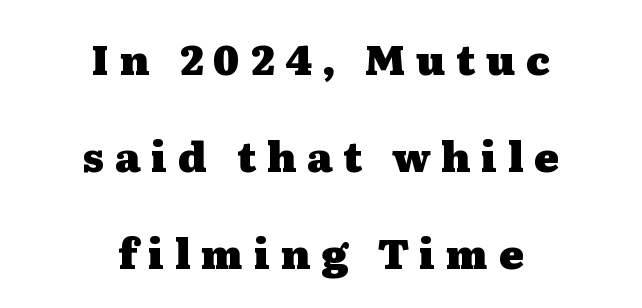
Q: Is the text bold? A: Yes.
Q: Is the text italic (slanted)? A: No, it is upright.
Q: Is the typeface a serif or a sans-serif typeface? A: Serif.
Q: Is the text underlined? A: No.
Q: How is the paragraph aligned? A: Centered.
Q: Is the spacing between letters normal or unusually wide? A: Unusually wide.
Q: Is the spacing between lines tight, normal or loose? A: Loose.
Q: Width (condensed, normal, or wide)? A: Wide.
Q: Stroke contrast? A: Medium.
Q: x-height? A: Medium.
Q: Monospaced? A: No.
